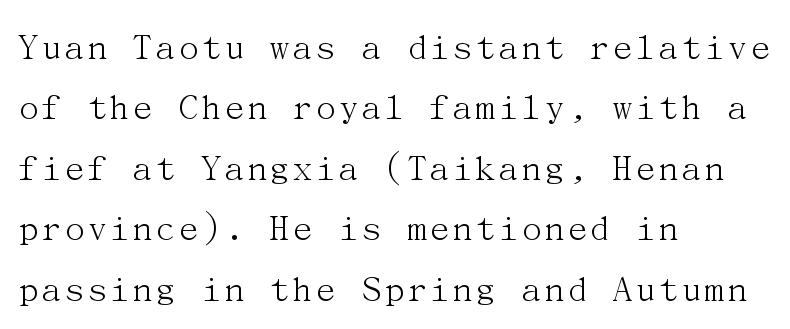
Q: Is the text bold? A: No.
Q: Is the text italic (slanted)? A: No, it is upright.
Q: Is the typeface a serif or a sans-serif typeface? A: Serif.
Q: Is the text underlined? A: No.
Q: How is the paragraph aligned? A: Left-aligned.
Q: Is the spacing between letters normal or unusually wide? A: Normal.
Q: Is the spacing between lines tight, normal or loose? A: Normal.
Q: Width (condensed, normal, or wide)? A: Normal.
Q: Stroke contrast? A: Medium.
Q: x-height? A: Medium.
